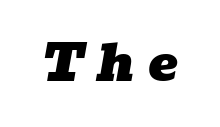
Q: Is the text italic (slanted)? A: Yes, it leans right by about 10 degrees.
Q: Is the typeface a serif or a sans-serif typeface? A: Serif.
Q: Is the text underlined? A: No.
Q: Is the spacing between letters normal or unusually wide? A: Unusually wide.
Q: Width (condensed, normal, or wide)? A: Wide.
Q: Stroke contrast? A: Low.
Q: x-height? A: Medium.
Q: Monospaced? A: No.
